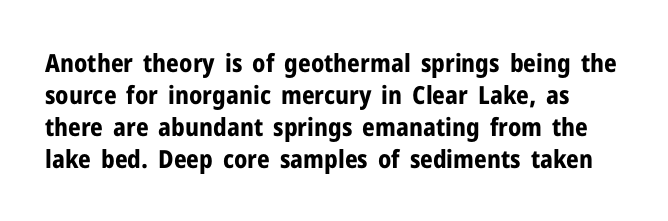
{"italic": "no", "bold": "yes", "underline": "no", "line_spacing": "normal", "line_spacing_ratio": 1.28, "letter_spacing": "normal", "letter_spacing_em": 0.0, "glyph_px": 25}
